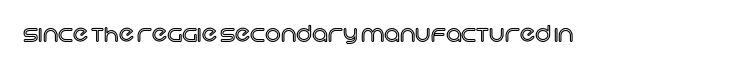
The image shows 22 px text type, upright; set normal letter spacing, not underlined.
